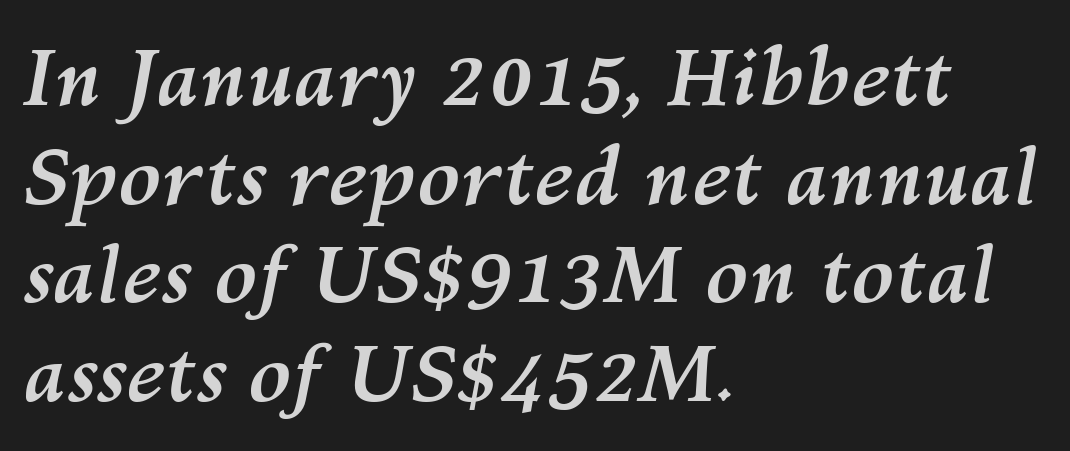
The image shows 79 px semibold type, italic (leaning right); set left-aligned, normal line spacing (1.25x), normal letter spacing, not underlined; medium stroke contrast and a medium x-height.
